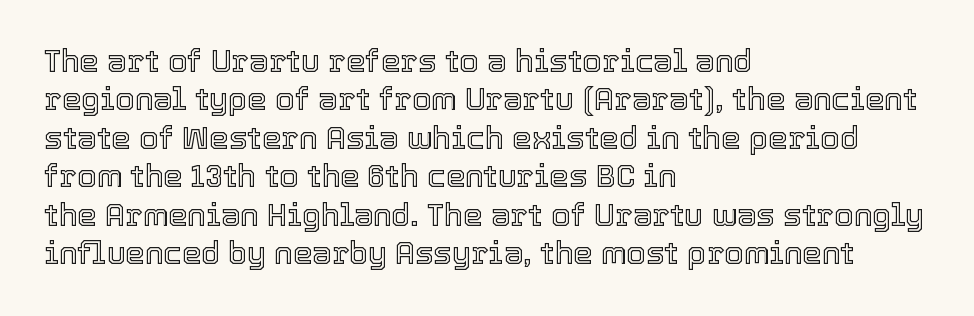
The image shows 31 px text type, upright; set left-aligned, line spacing 1.24x, normal letter spacing, not underlined; a medium x-height.
